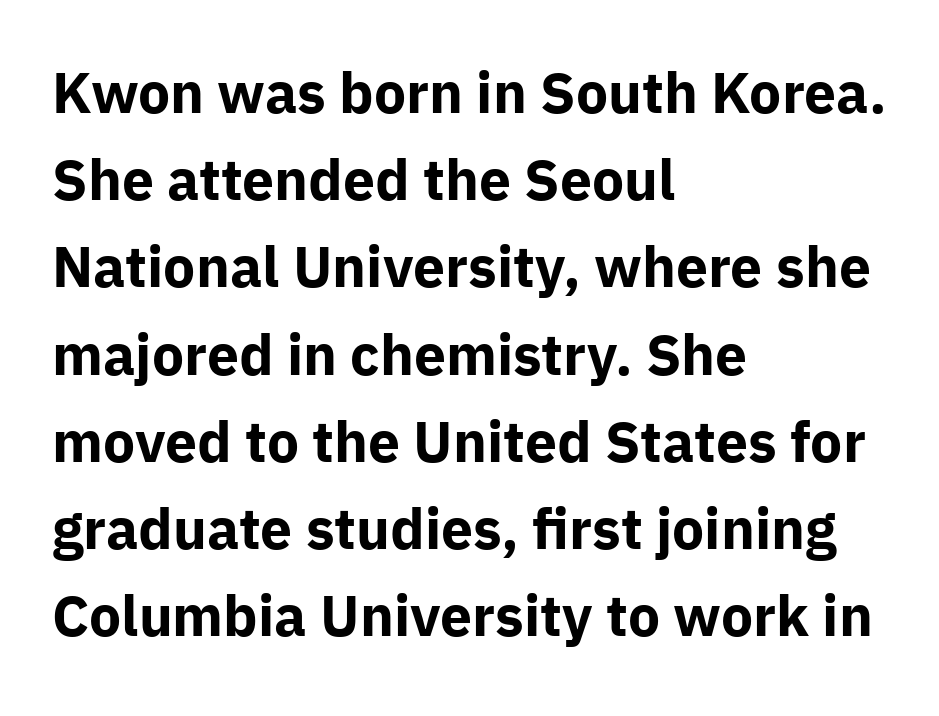
{"serif": "no", "italic": "no", "bold": "yes", "weight": "bold", "width": "normal", "stroke_contrast": "low", "x_height": "medium", "monospaced": "no", "underline": "no", "align": "left", "line_spacing": "normal", "line_spacing_ratio": 1.53, "letter_spacing": "normal", "letter_spacing_em": 0.0, "glyph_px": 57}
